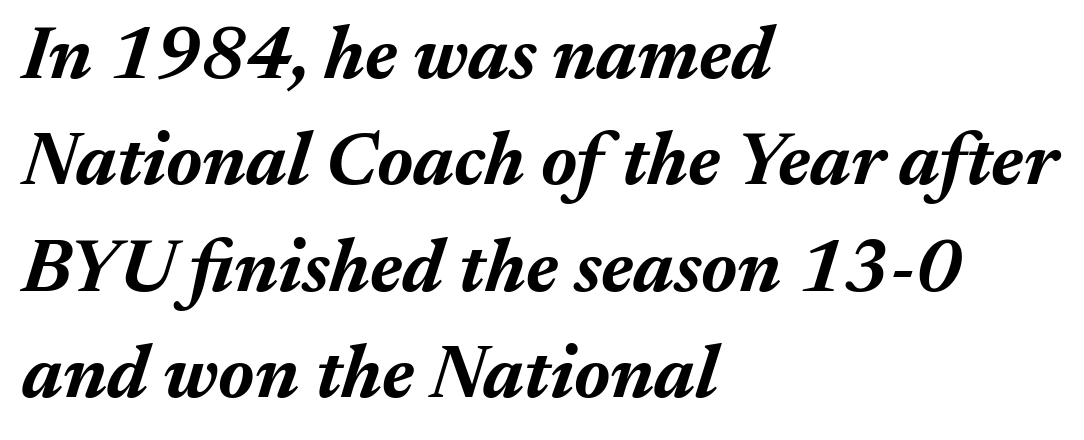
{"italic": "yes", "lean": "right", "slant_degrees": 17, "bold": "yes", "weight": "bold", "width": "normal", "stroke_contrast": "medium", "x_height": "medium", "monospaced": "no", "underline": "no", "align": "left", "line_spacing": "normal", "line_spacing_ratio": 1.42, "letter_spacing": "normal", "letter_spacing_em": 0.0, "glyph_px": 75}
